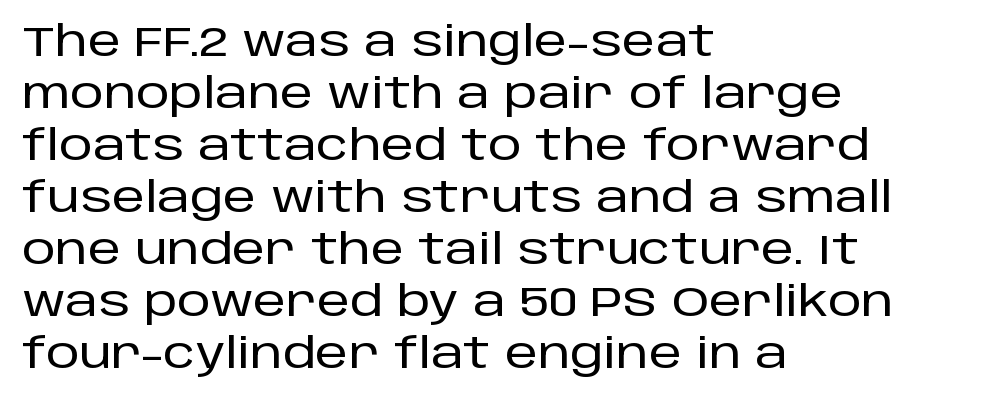
The image shows 42 px sans-serif type, upright; set left-aligned, line spacing 1.24x, normal letter spacing, not underlined; low stroke contrast and a large x-height.
